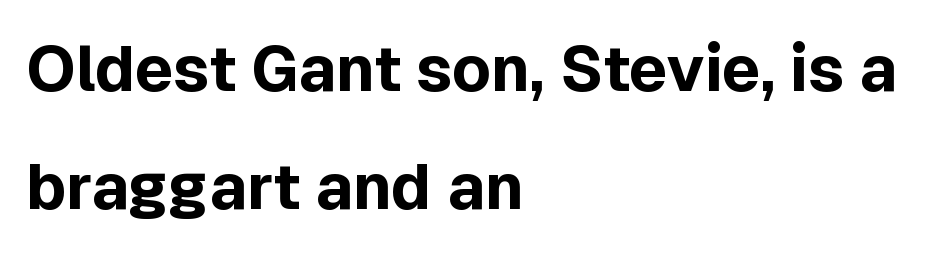
The image shows 64 px bold sans-serif type, upright; set left-aligned, line spacing 1.84x, normal letter spacing, not underlined; a medium x-height.
